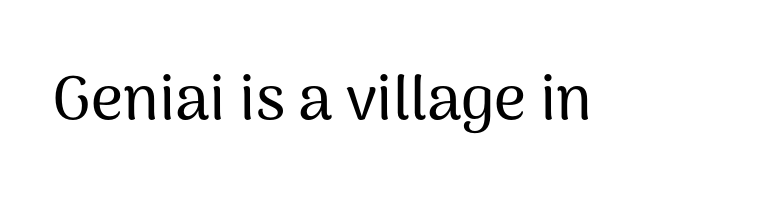
Q: Is the text italic (slanted)? A: No, it is upright.
Q: Is the typeface a serif or a sans-serif typeface? A: Sans-serif.
Q: Is the text underlined? A: No.
Q: Is the spacing between letters normal or unusually wide? A: Normal.
Q: Width (condensed, normal, or wide)? A: Normal.
Q: Stroke contrast? A: Medium.
Q: x-height? A: Medium.
Q: Monospaced? A: No.
